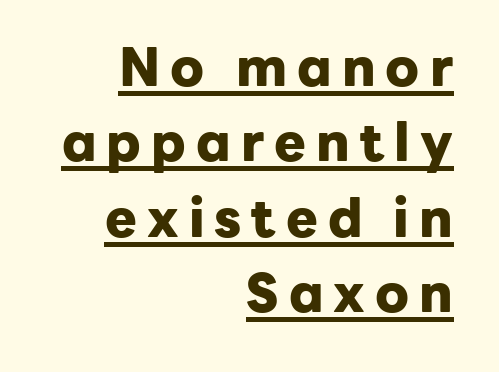
The image shows 53 px heavy sans-serif type, upright; set right-aligned, normal line spacing (1.42x), underlined; low stroke contrast and a medium x-height.
